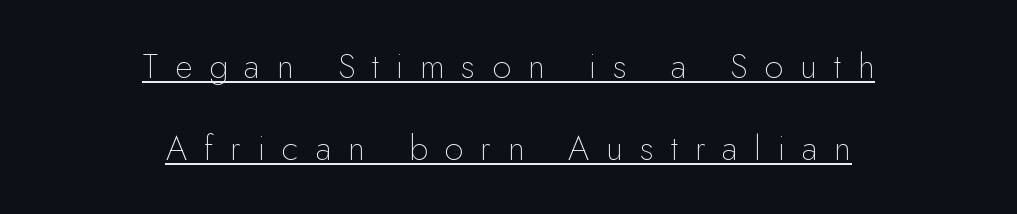
Q: Is the text bold? A: No.
Q: Is the text italic (slanted)? A: No, it is upright.
Q: Is the typeface a serif or a sans-serif typeface? A: Sans-serif.
Q: Is the text underlined? A: Yes.
Q: How is the paragraph aligned? A: Centered.
Q: Is the spacing between letters normal or unusually wide? A: Unusually wide.
Q: Is the spacing between lines tight, normal or loose? A: Loose.
Q: Width (condensed, normal, or wide)? A: Normal.
Q: Stroke contrast? A: Low.
Q: x-height? A: Small.
Q: Monospaced? A: No.
